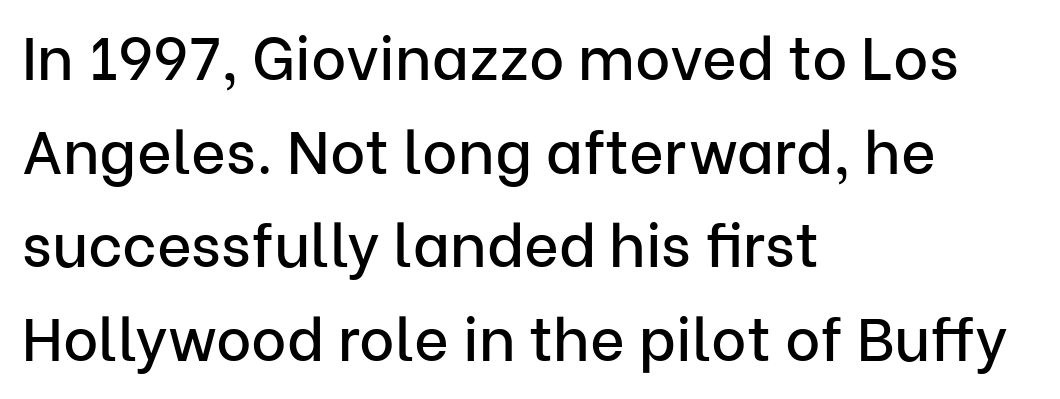
Here the designer chose a conventional face with non-uniform glyph widths. There is no visible air inserted between adjacent glyphs. The baseline area is clear. Horizontal bands of white between lines are of average thickness.
